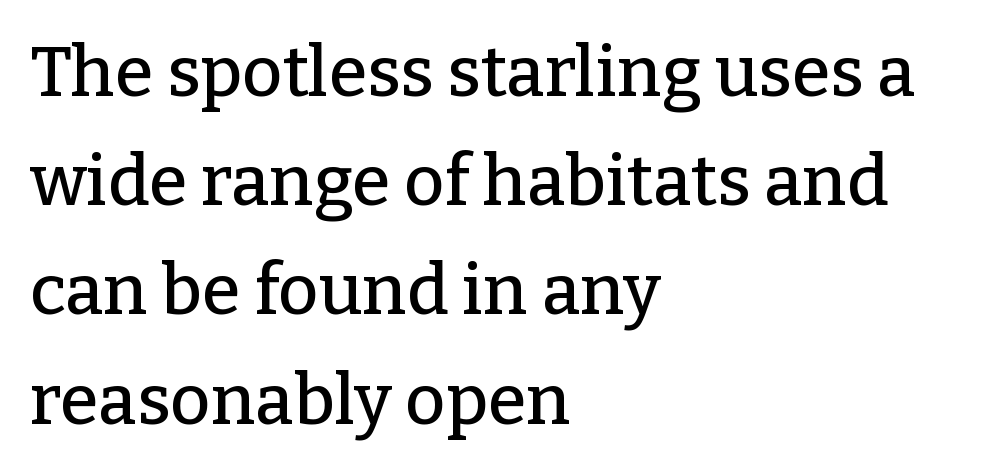
{"serif": "yes", "italic": "no", "width": "normal", "stroke_contrast": "low", "x_height": "medium", "monospaced": "no", "underline": "no", "align": "left", "line_spacing": "normal", "line_spacing_ratio": 1.56, "letter_spacing": "normal", "letter_spacing_em": 0.0, "glyph_px": 70}
